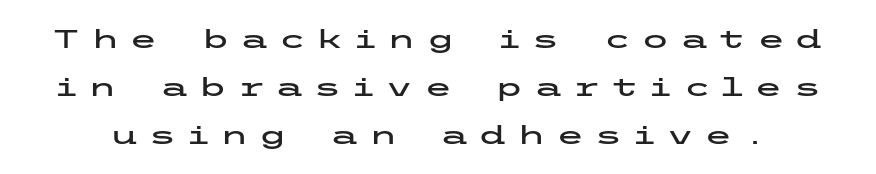
{"italic": "no", "underline": "no", "line_spacing_ratio": 1.84, "letter_spacing": "wide", "letter_spacing_em": 0.38, "glyph_px": 26}
